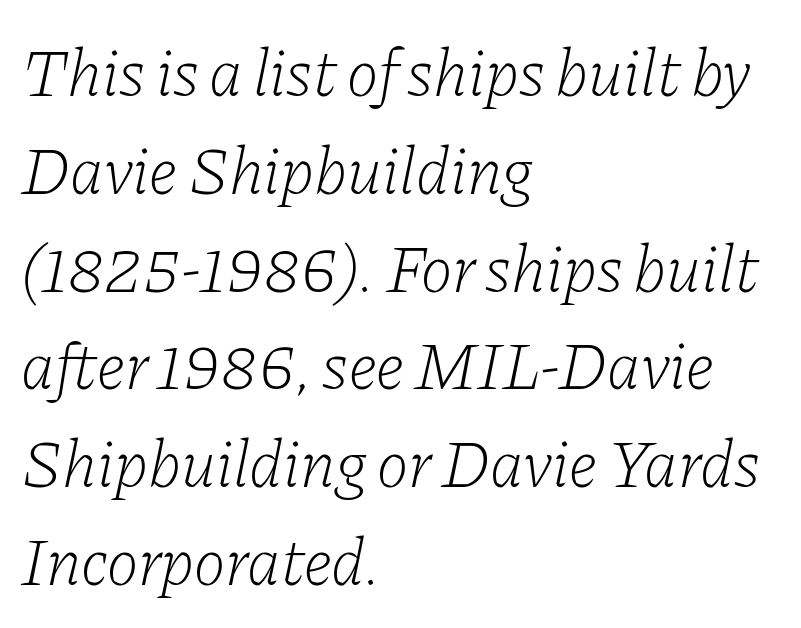
The image shows 67 px light serif type, italic (leaning right); set left-aligned, normal line spacing (1.46x), normal letter spacing, not underlined; low stroke contrast and a medium x-height.
